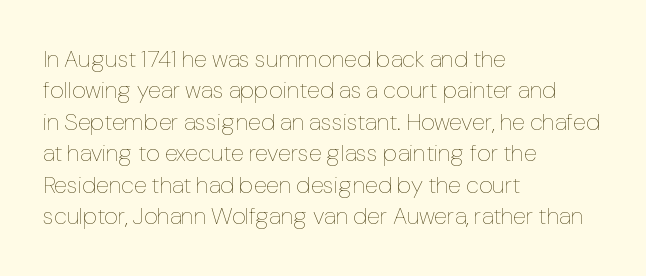
{"italic": "no", "bold": "no", "underline": "no", "align": "left", "line_spacing": "normal", "line_spacing_ratio": 1.31, "letter_spacing": "normal", "letter_spacing_em": 0.0, "glyph_px": 24}
